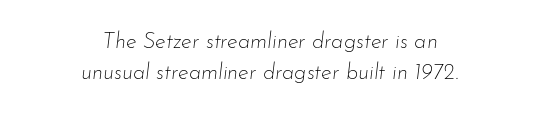
{"italic": "yes", "lean": "right", "slant_degrees": 7, "bold": "no", "underline": "no", "align": "center", "line_spacing": "normal", "line_spacing_ratio": 1.42, "letter_spacing": "normal", "letter_spacing_em": 0.0, "glyph_px": 22}
